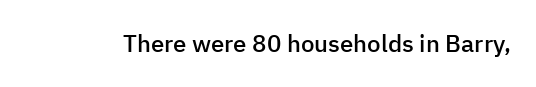
The image shows 24 px text type, upright; set normal letter spacing, not underlined.
